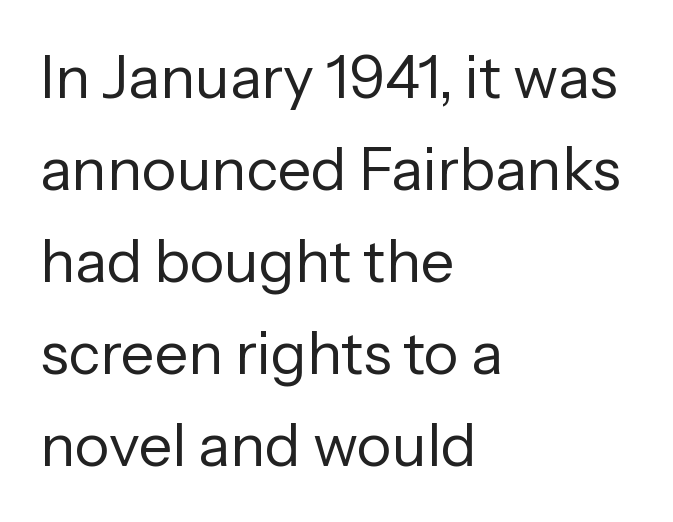
Q: Is the text bold? A: No.
Q: Is the text italic (slanted)? A: No, it is upright.
Q: Is the typeface a serif or a sans-serif typeface? A: Sans-serif.
Q: Is the text underlined? A: No.
Q: How is the paragraph aligned? A: Left-aligned.
Q: Is the spacing between letters normal or unusually wide? A: Normal.
Q: Is the spacing between lines tight, normal or loose? A: Normal.
Q: Width (condensed, normal, or wide)? A: Normal.
Q: Stroke contrast? A: Low.
Q: x-height? A: Medium.
Q: Monospaced? A: No.
